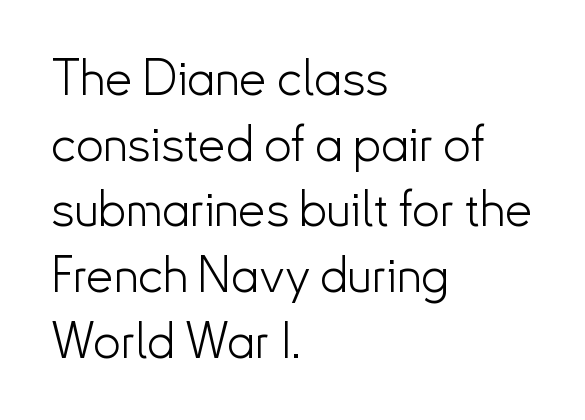
{"serif": "no", "italic": "no", "bold": "no", "weight": "light", "width": "normal", "stroke_contrast": "low", "x_height": "small", "monospaced": "no", "underline": "no", "align": "left", "line_spacing": "normal", "line_spacing_ratio": 1.34, "letter_spacing": "normal", "letter_spacing_em": 0.0, "glyph_px": 49}
